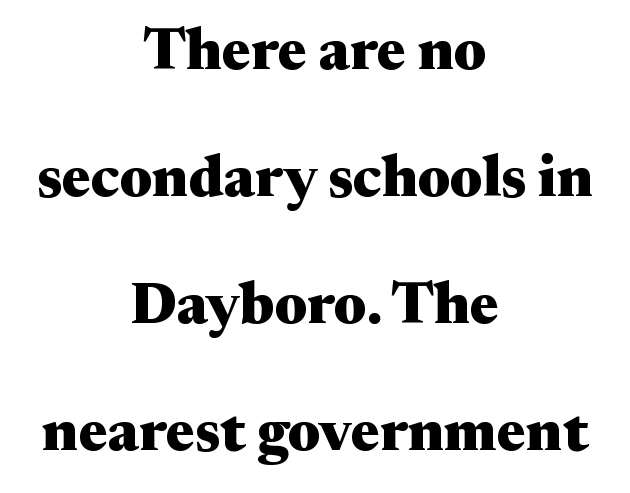
The image shows 58 px heavy, wide serif type, upright; set centered, loose line spacing (2.19x), normal letter spacing, not underlined; medium stroke contrast and a medium x-height.
